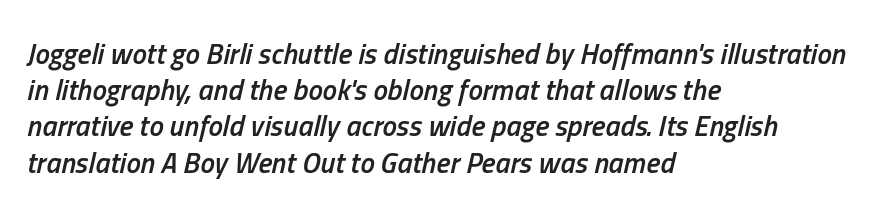
{"italic": "yes", "lean": "right", "slant_degrees": 13, "bold": "semi", "weight": "semibold", "width": "condensed", "stroke_contrast": "low", "x_height": "medium", "monospaced": "no", "underline": "no", "align": "left", "line_spacing": "normal", "line_spacing_ratio": 1.25, "letter_spacing": "normal", "letter_spacing_em": 0.0, "glyph_px": 29}
